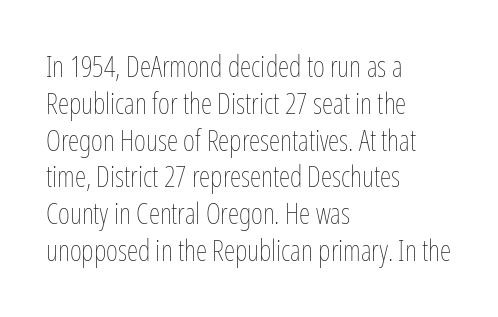
Tracking here is standard; glyphs follow each other at the usual distance. Type without underlining. Is this a fixed-width face? No — the glyphs have proportional, varying widths. Tall strokes in this sample are plumb rather than angled.
